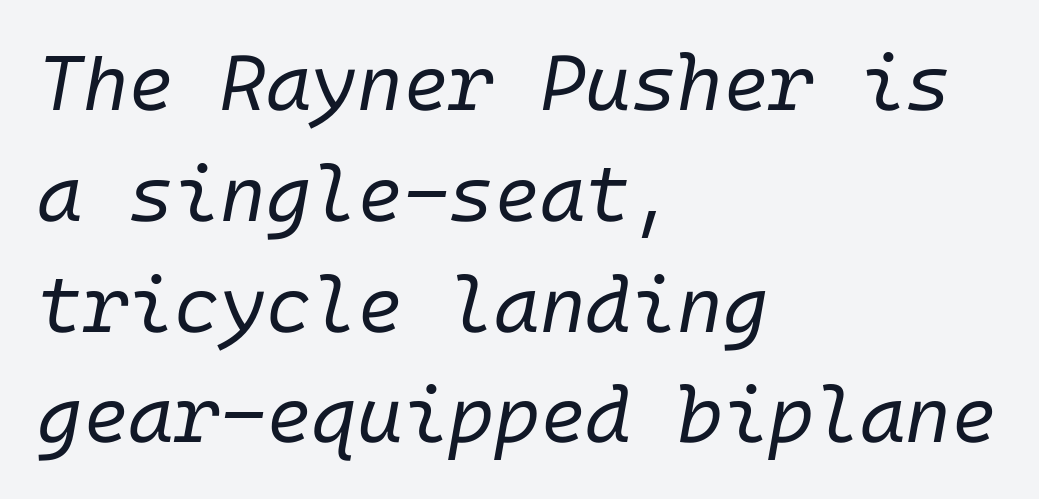
Q: Is the text bold? A: No.
Q: Is the text italic (slanted)? A: Yes, it leans right by about 10 degrees.
Q: Is the text underlined? A: No.
Q: How is the paragraph aligned? A: Left-aligned.
Q: Is the spacing between letters normal or unusually wide? A: Normal.
Q: Is the spacing between lines tight, normal or loose? A: Normal.
Q: Width (condensed, normal, or wide)? A: Normal.
Q: Stroke contrast? A: Low.
Q: x-height? A: Medium.
